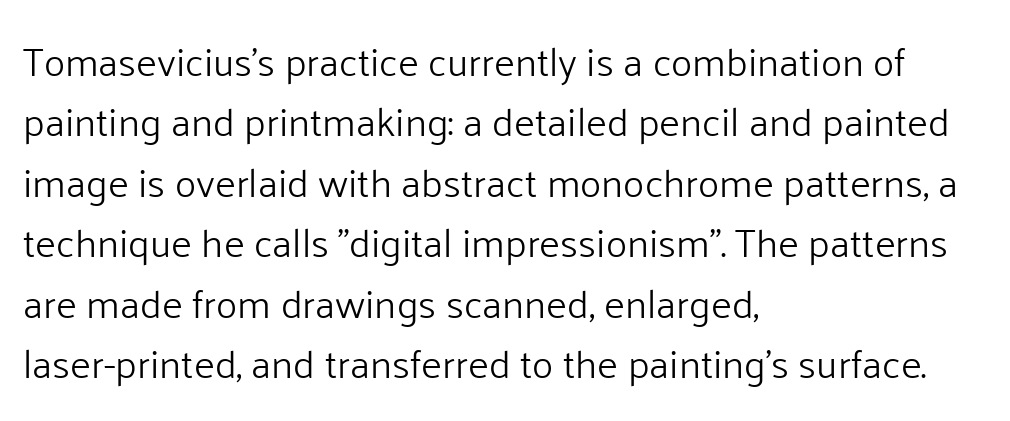
These lines are rendered in a variable-pitch font. A typesetter would label this face a sans. Between one letter and the next there's only the usual sliver of space. No chunkiness to these letters — they're not bold. A normal amount of white space separates one row of letters from the next.
